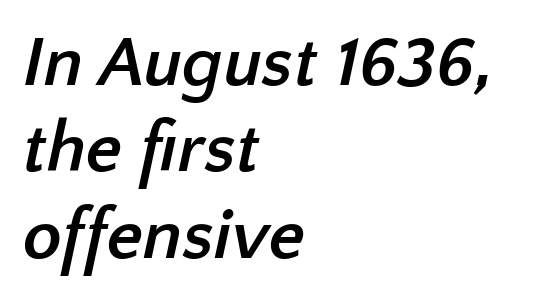
The glyphs in this specimen are sans serif. Plain, unruled lines of type. The type is set solid horizontally, with unmodified tracking. This rendering uses left alignment, leaving the right contour irregular.
